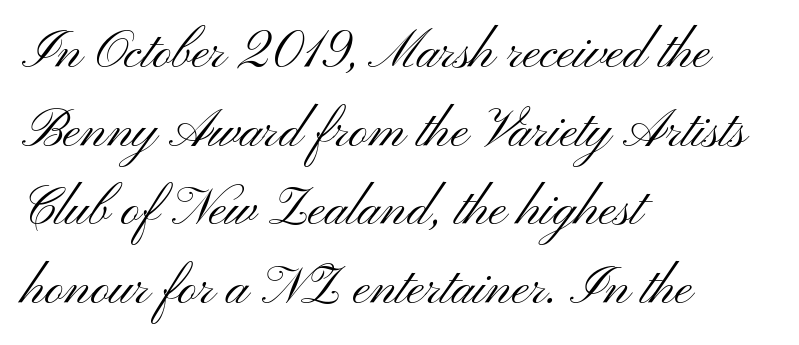
The image shows 52 px light, wide sans-serif type; set left-aligned, normal line spacing (1.51x), normal letter spacing, not underlined; medium stroke contrast and a small x-height.
